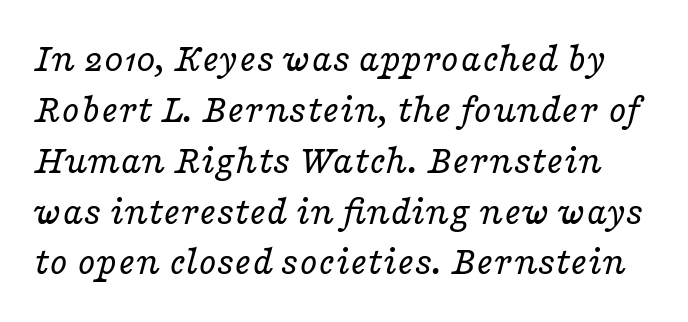
{"serif": "yes", "italic": "yes", "lean": "right", "slant_degrees": 16, "bold": "no", "weight": "regular", "width": "wide", "stroke_contrast": "low", "x_height": "medium", "monospaced": "no", "underline": "no", "line_spacing_ratio": 1.24, "letter_spacing": "normal", "letter_spacing_em": 0.0, "glyph_px": 41}
